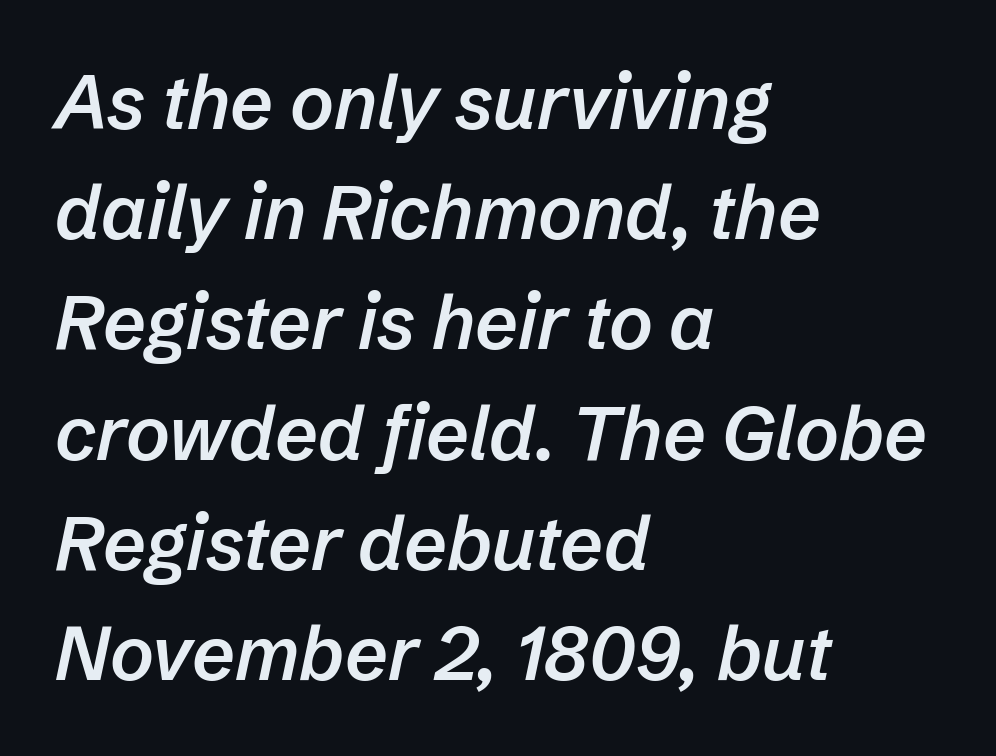
The image shows 75 px semibold type, italic (leaning right); set left-aligned, normal line spacing (1.47x), normal letter spacing, not underlined; low stroke contrast and a medium x-height.
